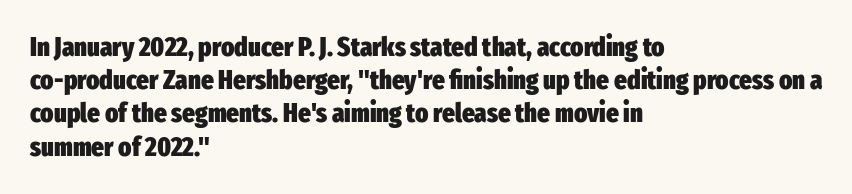
{"italic": "no", "bold": "yes", "underline": "no", "align": "left", "line_spacing_ratio": 1.23, "letter_spacing": "normal", "letter_spacing_em": 0.0, "glyph_px": 27}
